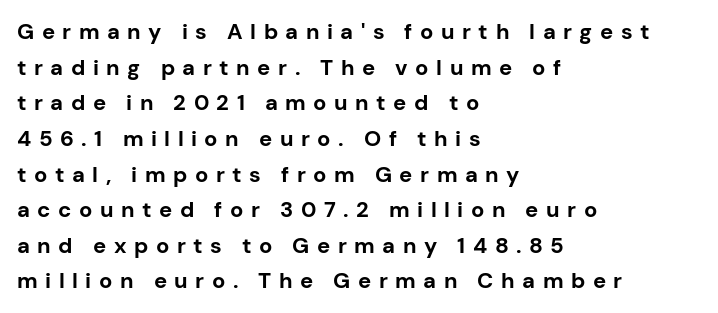
The image shows 22 px bold type, upright; set left-aligned, normal line spacing (1.62x), unusually wide letter spacing (+0.34 em), not underlined.
